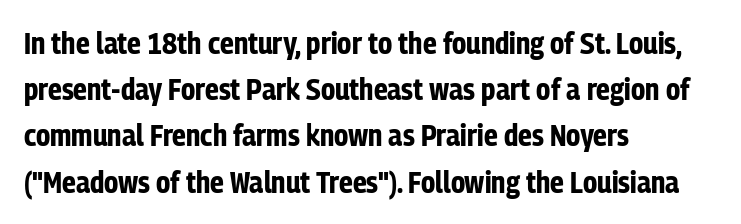
The rag falls on the right side of this text block. Interline gaps are of average width in this sample. Emphasis by weight is at full strength: bold. The glyphs in this specimen are sans serif. Each letter keeps its own natural width here, so spacing adapts to shape. The gap between lines stays unmarked.
